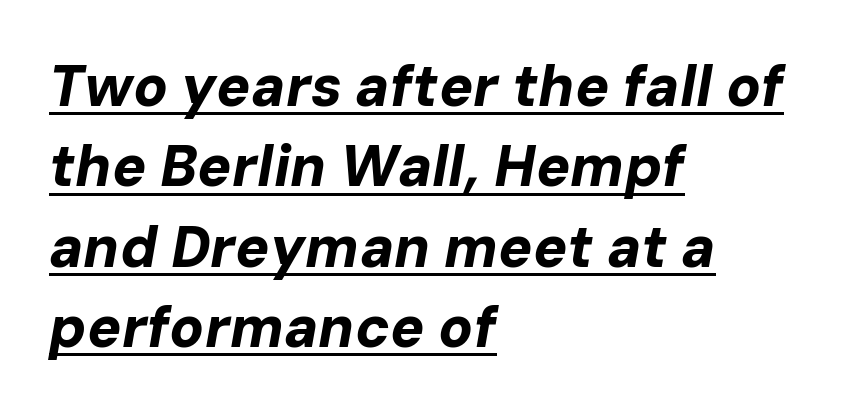
Reading down the column, the eye jumps a familiar distance to each next line. Designer's note — italics engaged. Is this a fixed-width face? No — the glyphs have proportional, varying widths. A rule runs beneath these lines of type. The passage shown has conventional tracking throughout. Casual observation: everything's shoved over to the left.
